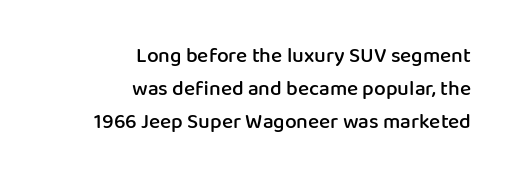
Q: Is the text bold? A: Semi-bold.
Q: Is the text italic (slanted)? A: No, it is upright.
Q: Is the text underlined? A: No.
Q: How is the paragraph aligned? A: Right-aligned.
Q: Is the spacing between letters normal or unusually wide? A: Normal.
Q: Is the spacing between lines tight, normal or loose? A: Normal.
